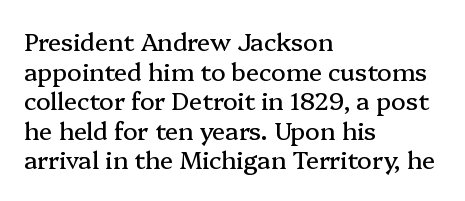
{"italic": "no", "underline": "no", "align": "left", "line_spacing_ratio": 1.23, "letter_spacing": "normal", "letter_spacing_em": 0.0, "glyph_px": 24}
